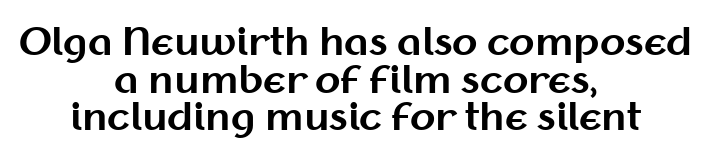
Q: Is the text bold? A: Yes.
Q: Is the text italic (slanted)? A: No, it is upright.
Q: Is the typeface a serif or a sans-serif typeface? A: Sans-serif.
Q: Is the text underlined? A: No.
Q: How is the paragraph aligned? A: Centered.
Q: Is the spacing between letters normal or unusually wide? A: Normal.
Q: Is the spacing between lines tight, normal or loose? A: Tight.
Q: Width (condensed, normal, or wide)? A: Normal.
Q: Stroke contrast? A: Medium.
Q: x-height? A: Medium.
Q: Monospaced? A: No.
